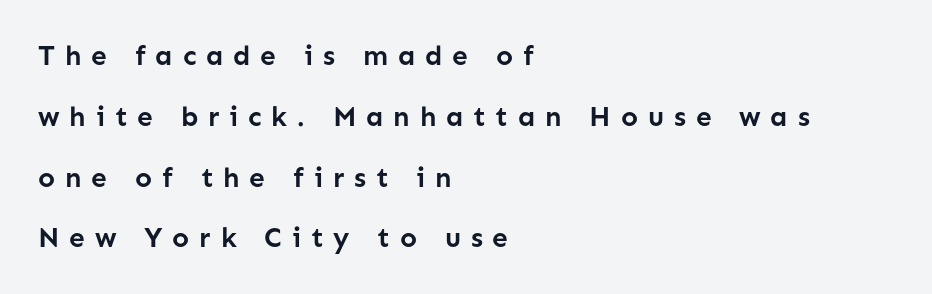
The paragraph has a hard left edge and a soft right edge. Stroke thickness is high; the sample reads as a true bold. Spacing verdict: proportional, widths tailored to each character. The characters display no serif detailing; their extremities are plain. The passage shown stacks its lines with a broad gap. Nope, not italic — everything's standing straight.
